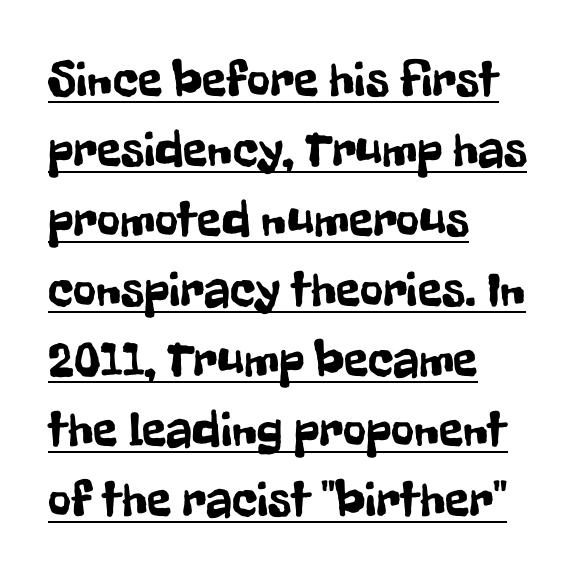
Proportional: the letters do not fall into vertical columns. All the whitespace from short lines collects on the right. Tracking value appears to be zero — textbook default spacing. The glyphs are accompanied by a horizontal stroke just below them. The passage shown is typeset with a sans-serif family.
